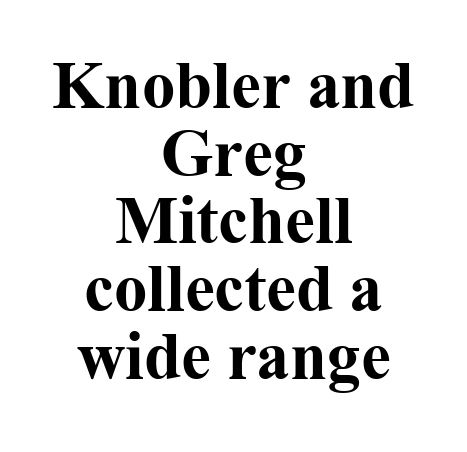
The words here are not underlined. This rendering leaves character spacing at its baseline value. Weight: bold. Neither beginnings nor endings align; midpoints do. Unlike italic type, these characters show no tilt at all.
